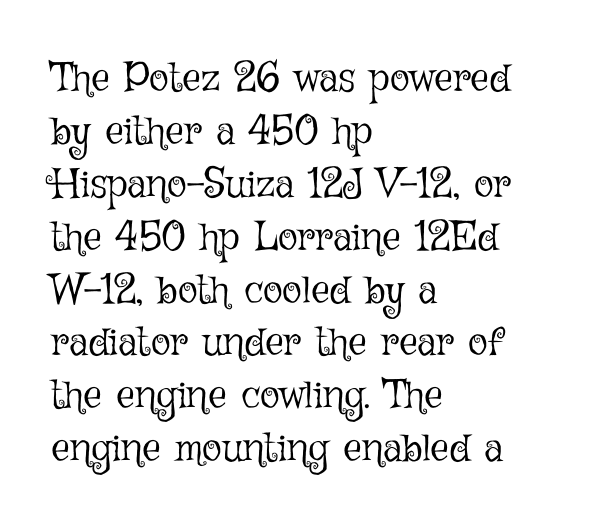
The block of text has a typical density, with ordinary space between rows. The letters sit at their default tracking, neither squeezed nor spread. The zone under the glyphs is completely vacant. The letters advance in unequal steps, a hallmark of proportional type. Tall strokes in this sample are plumb rather than angled. The letterforms sit at book weight or below.
